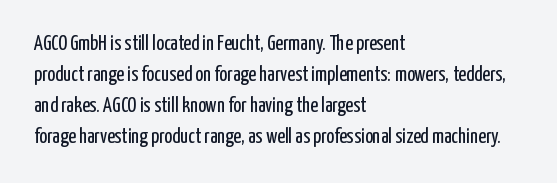
{"italic": "no", "bold": "no", "underline": "no", "align": "left", "line_spacing": "normal", "line_spacing_ratio": 1.48, "letter_spacing": "normal", "letter_spacing_em": 0.0, "glyph_px": 21}
